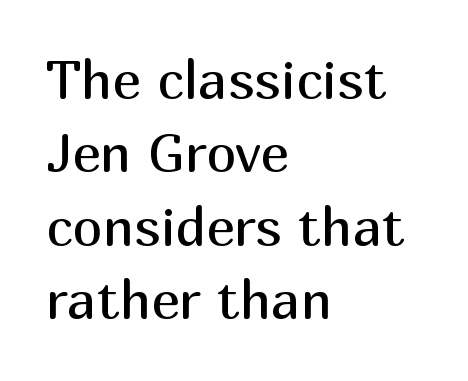
The image shows 54 px regular-weight sans-serif type, upright; set left-aligned, normal line spacing (1.36x), normal letter spacing, not underlined; medium stroke contrast and a medium x-height.
